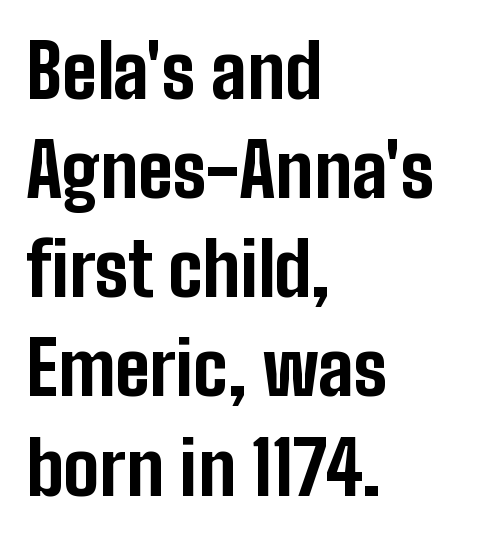
This sample has the flowing, uneven cadence of proportional lettering. Does the type have serifs? No, each stem ends abruptly. Tracking value appears to be zero — textbook default spacing. A clean baseline with only descenders dipping below it. Notice how thick the strokes are: this is what a full bold looks like.
